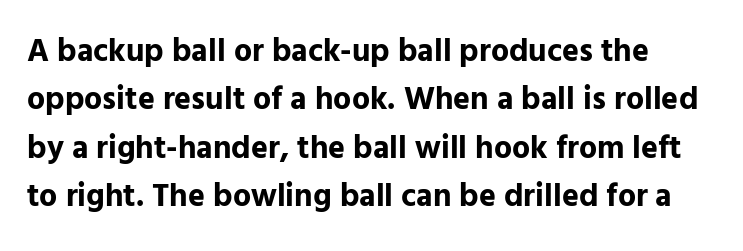
{"serif": "no", "italic": "no", "bold": "yes", "weight": "bold", "width": "normal", "stroke_contrast": "low", "x_height": "medium", "monospaced": "no", "underline": "no", "line_spacing": "normal", "line_spacing_ratio": 1.51, "letter_spacing": "normal", "letter_spacing_em": 0.0, "glyph_px": 32}
